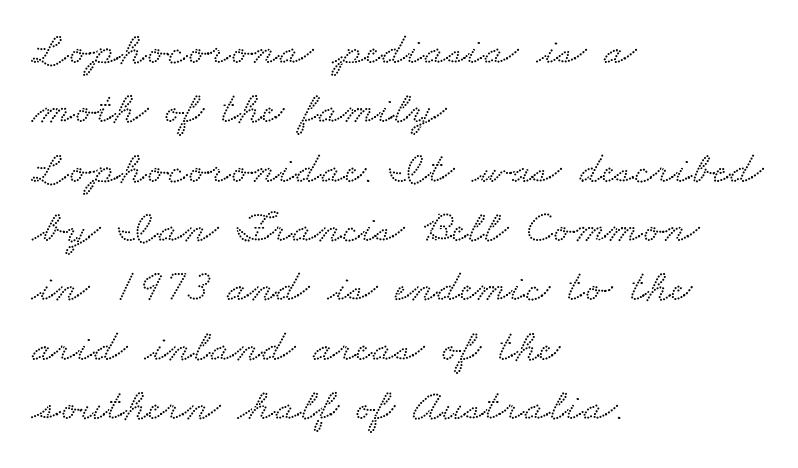
{"serif": "yes", "width": "wide", "stroke_contrast": "low", "x_height": "small", "monospaced": "no", "underline": "no", "align": "left", "line_spacing": "normal", "line_spacing_ratio": 1.29, "letter_spacing": "normal", "letter_spacing_em": 0.0, "glyph_px": 46}
